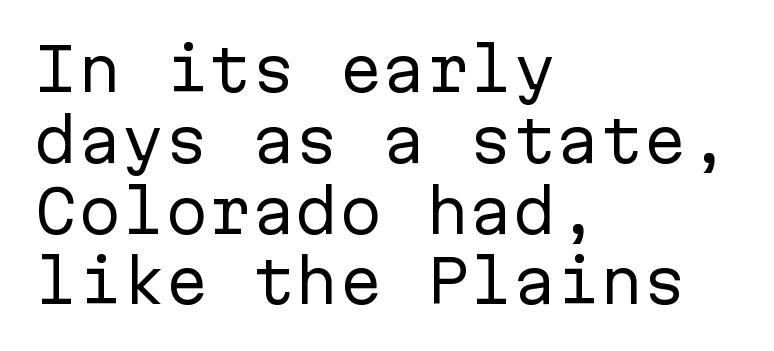
Q: Is the text bold? A: No.
Q: Is the text italic (slanted)? A: No, it is upright.
Q: Is the typeface a serif or a sans-serif typeface? A: Sans-serif.
Q: Is the text underlined? A: No.
Q: How is the paragraph aligned? A: Left-aligned.
Q: Is the spacing between letters normal or unusually wide? A: Normal.
Q: Width (condensed, normal, or wide)? A: Normal.
Q: Stroke contrast? A: Low.
Q: x-height? A: Medium.
Q: Monospaced? A: Yes.
